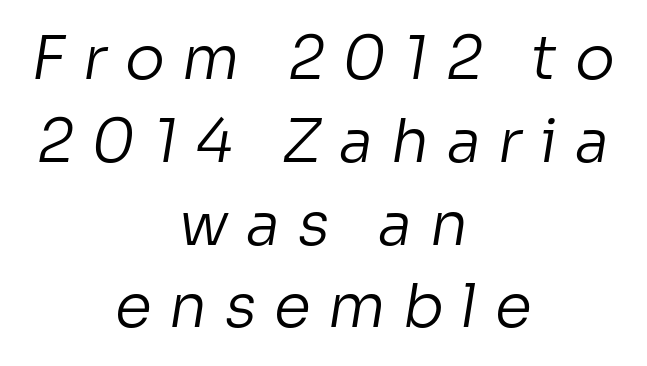
{"serif": "no", "bold": "no", "weight": "regular", "width": "normal", "stroke_contrast": "low", "x_height": "medium", "monospaced": "no", "underline": "no", "align": "center", "line_spacing": "normal", "line_spacing_ratio": 1.38, "letter_spacing": "wide", "letter_spacing_em": 0.29, "glyph_px": 60}
